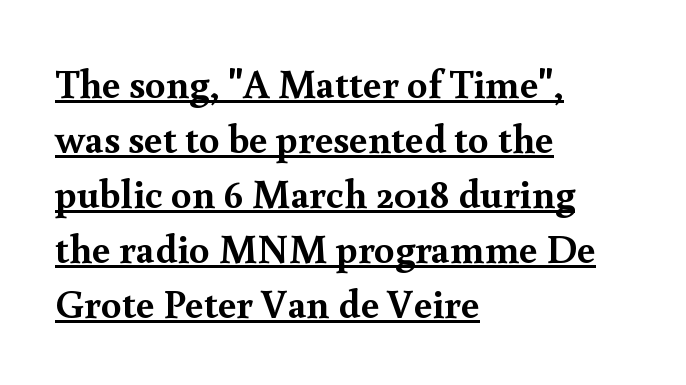
{"serif": "yes", "italic": "no", "bold": "yes", "weight": "semibold", "width": "normal", "x_height": "small", "monospaced": "no", "underline": "yes", "align": "left", "line_spacing": "normal", "line_spacing_ratio": 1.34, "letter_spacing": "normal", "letter_spacing_em": 0.0, "glyph_px": 41}
